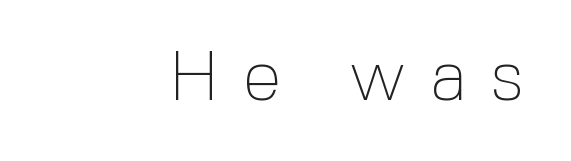
{"serif": "no", "italic": "no", "bold": "no", "weight": "thin", "width": "normal", "x_height": "medium", "monospaced": "no", "underline": "no", "align": "right", "letter_spacing": "wide", "letter_spacing_em": 0.32, "glyph_px": 71}
